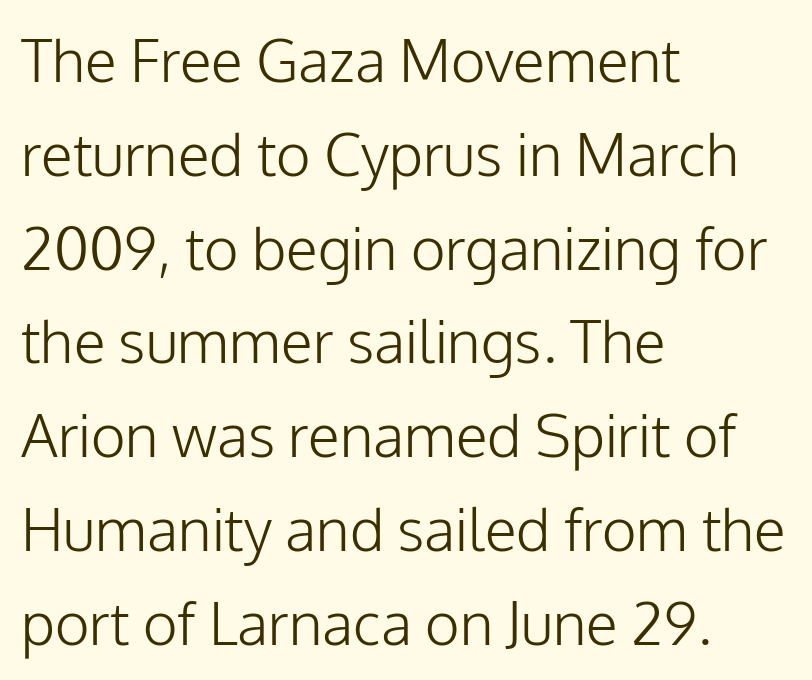
Nothing sits at the stroke ends, so this counts as sans-serif. Short note: letters normally spaced. Posture: vertical. No chunkiness to these letters — they're not bold. The compositor pushed each line to the left boundary.
